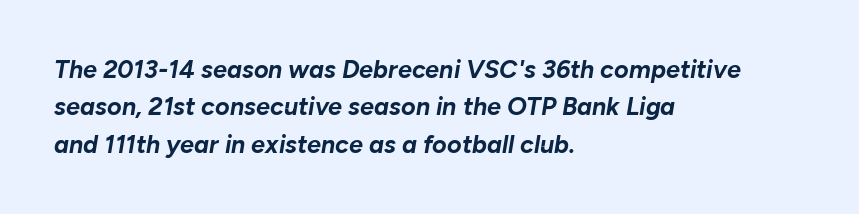
{"italic": "yes", "lean": "right", "slant_degrees": 10, "bold": "yes", "underline": "no", "align": "left", "line_spacing": "normal", "line_spacing_ratio": 1.5, "letter_spacing": "normal", "letter_spacing_em": 0.0, "glyph_px": 25}
